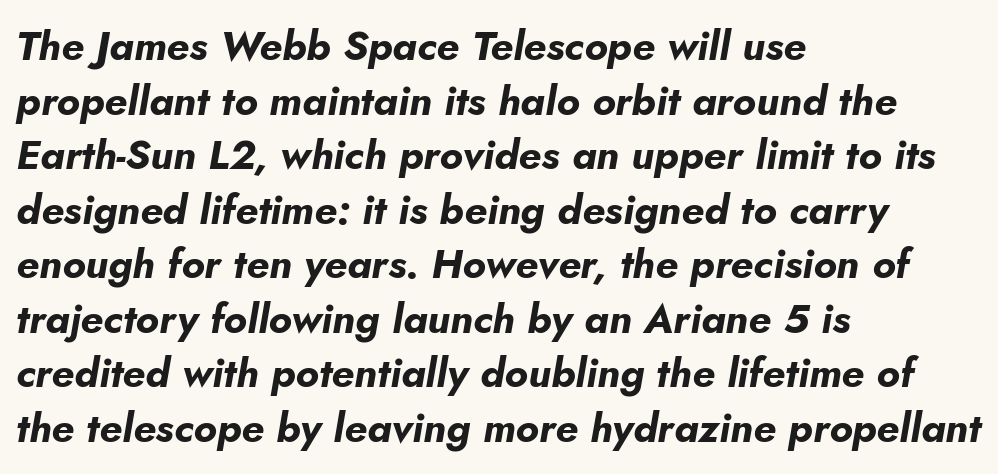
I'd describe the lettering as bold — thick and assertive. A student would call this left alignment; a typographer would say flush left, rag right. Each word holds together tightly as a unit, with standard inter-letter gaps. Do the characters align in a grid? No, the font is proportional. Nobody drew a line under any word here. A normal amount of white space separates one row of letters from the next.
